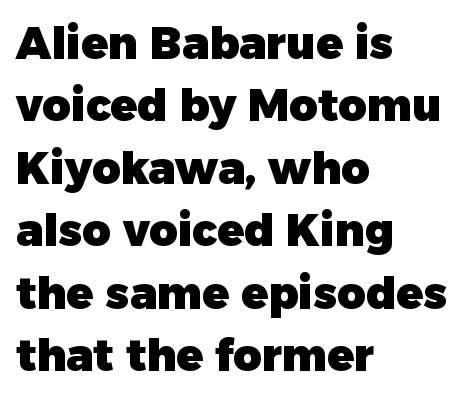
{"serif": "no", "italic": "no", "bold": "yes", "weight": "heavy", "width": "normal", "stroke_contrast": "low", "x_height": "medium", "monospaced": "no", "underline": "no", "align": "left", "line_spacing": "normal", "line_spacing_ratio": 1.42, "letter_spacing": "normal", "letter_spacing_em": 0.0, "glyph_px": 44}
